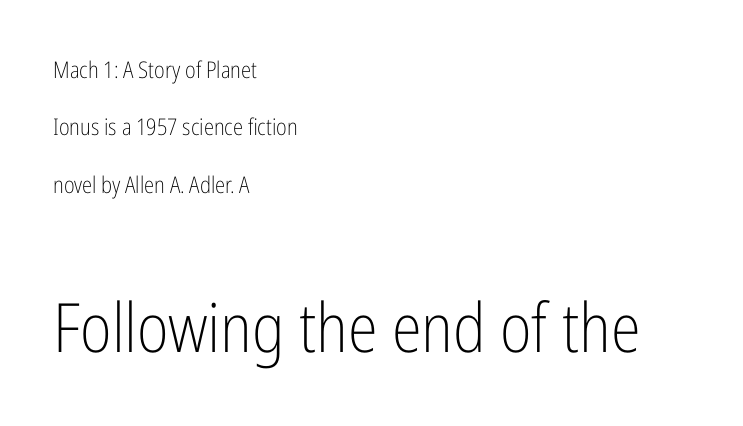
Bigger letters appear in the bottom chunk; the top chunk is reduced. You could call the tracking neutral — neither tight nor loose. Widely set lines give the paragraph a tall, airy silhouette. Rule under the text: the space is simply empty.
